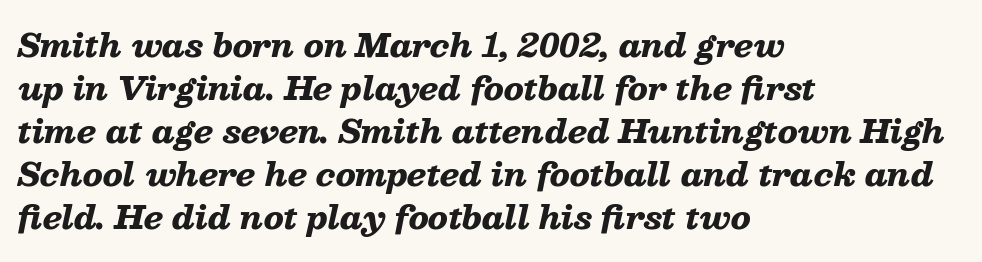
Q: Is the text bold? A: Yes.
Q: Is the text italic (slanted)? A: Yes, it leans right by about 13 degrees.
Q: Is the text underlined? A: No.
Q: How is the paragraph aligned? A: Left-aligned.
Q: Is the spacing between letters normal or unusually wide? A: Normal.
Q: Is the spacing between lines tight, normal or loose? A: Normal.
Q: Width (condensed, normal, or wide)? A: Wide.
Q: Stroke contrast? A: Low.
Q: x-height? A: Medium.
Q: Monospaced? A: No.
